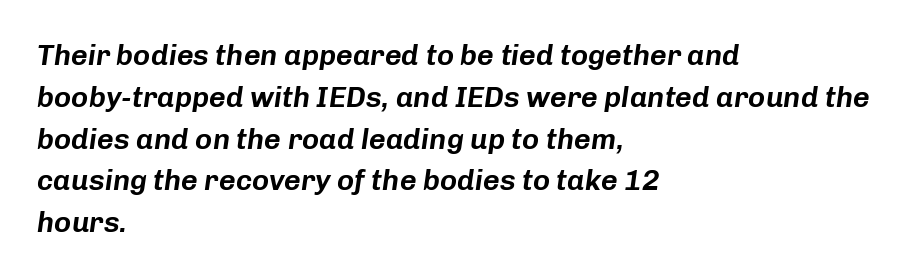
Q: Is the text italic (slanted)? A: Yes, it leans right by about 8 degrees.
Q: Is the text underlined? A: No.
Q: How is the paragraph aligned? A: Left-aligned.
Q: Is the spacing between letters normal or unusually wide? A: Normal.
Q: Is the spacing between lines tight, normal or loose? A: Normal.
Q: Width (condensed, normal, or wide)? A: Normal.
Q: Stroke contrast? A: Low.
Q: x-height? A: Medium.
Q: Monospaced? A: No.
